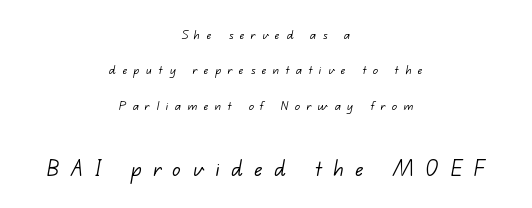
The image shows 26 px text type; set centered, loose line spacing (2.36x), unusually wide letter spacing (+0.45 em), not underlined; the second (bottom) block is 1.73x larger.
